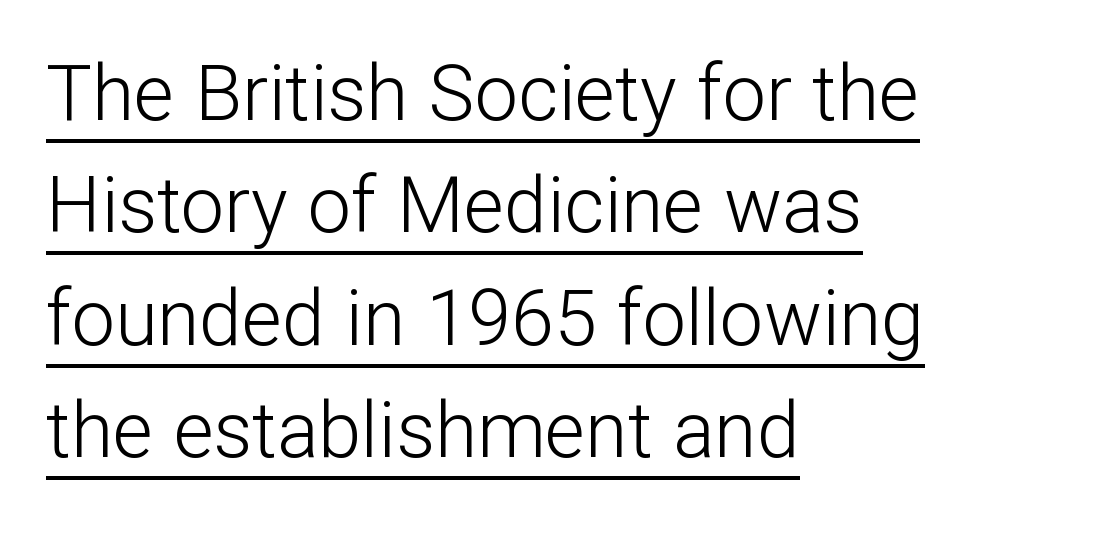
This is roman type, the default non-slanted kind. The paragraph has a hard left edge and a soft right edge. Letter spacing: default. Varying glyph widths throughout — classic text-font behaviour. Leading matches the norm, producing a regular column.
